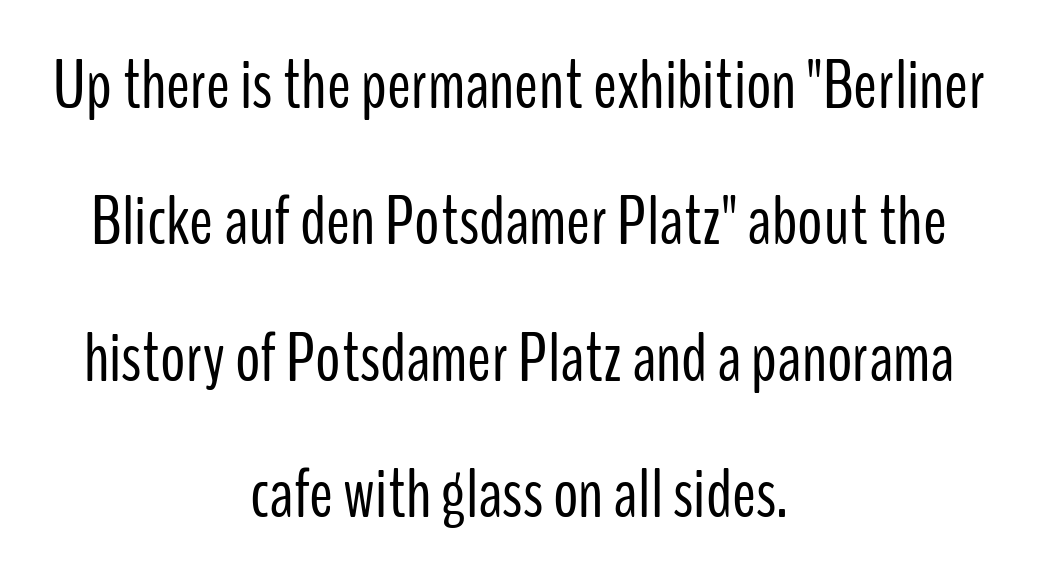
Glyph-to-glyph distance matches everyday printed text. Check under the words: just untouched page. Each letter keeps its own natural width here, so spacing adapts to shape. Rows of type keep a wide berth in the vertical direction. Teacher's note: observe the equal gaps on both sides — that is centered alignment. Nope, no serifs anywhere on these letters.
